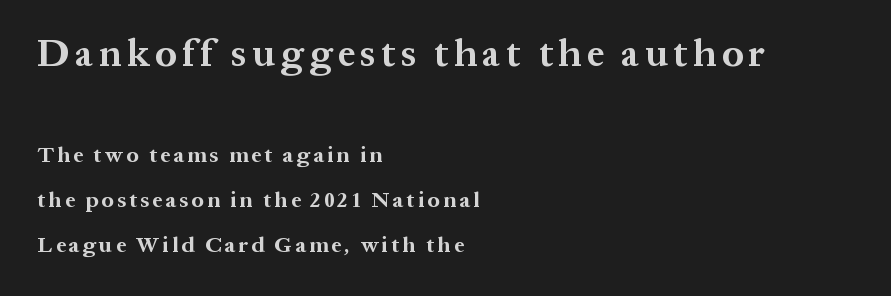
{"serif": "yes", "italic": "no", "bold": "yes", "weight": "bold", "width": "normal", "stroke_contrast": "medium", "x_height": "medium", "monospaced": "no", "underline": "no", "align": "left", "line_spacing": "loose", "line_spacing_ratio": 2.05, "larger_block": "first", "size_ratio": 1.73, "glyph_px": 38}
